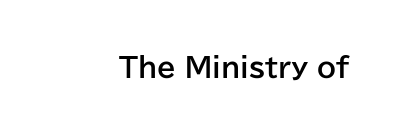
Q: Is the text bold? A: Yes.
Q: Is the text italic (slanted)? A: No, it is upright.
Q: Is the text underlined? A: No.
Q: Is the spacing between letters normal or unusually wide? A: Normal.
